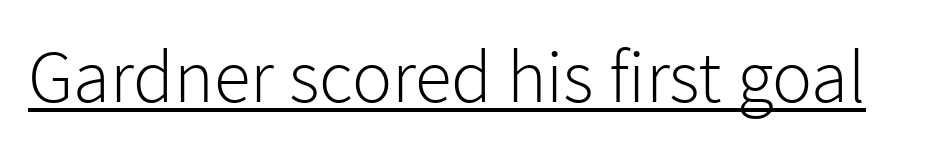
Nothing unusual about the tracking: characters are spaced as the font intends. The letters advance in unequal steps, a hallmark of proportional type. In designer terms, the underline attribute is active on this setting. Nothing heavy about these letters — not bold at all. Tall strokes in this sample are plumb rather than angled.
